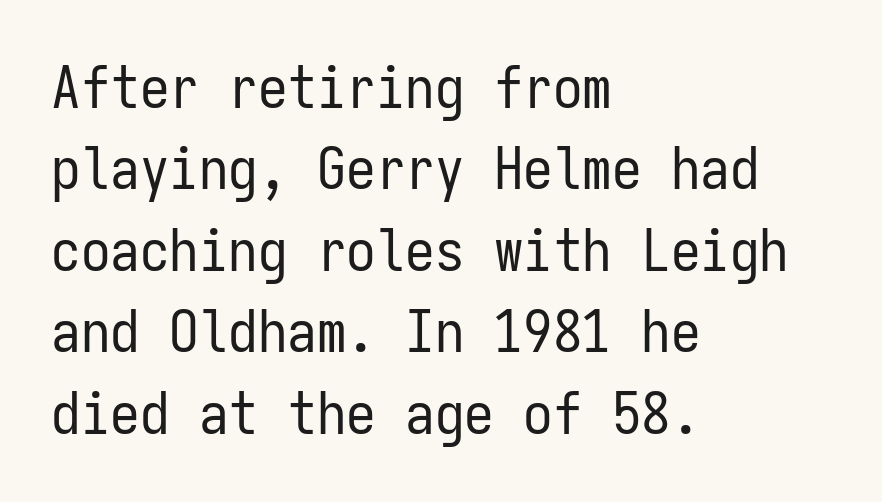
Lines of text with bare space underneath. Line beginnings align vertically; line endings do not. You could count columns in this text — the font is strictly monospaced. Note: no serifs on the glyphs.
